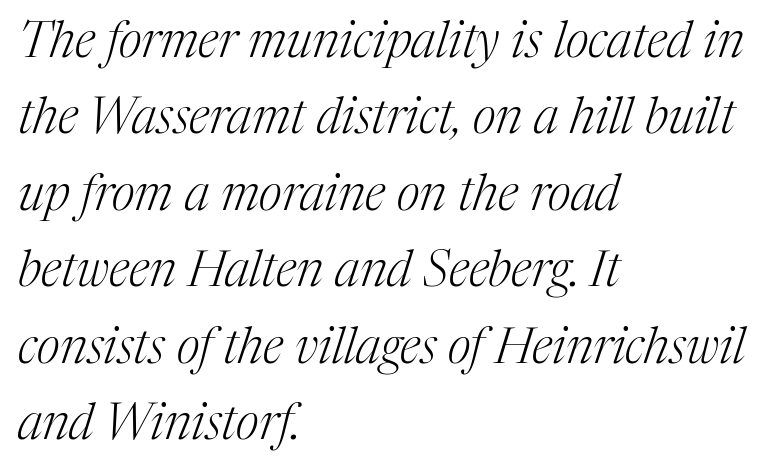
Quick note: italic. This is not heavy type; no bold has been used. These lines are rendered in a variable-pitch font. The passage shown is not underscored anywhere. Each letter's strokes conclude with small projecting serifs. Look at the tracking — it's just the regular setting, nothing added.
